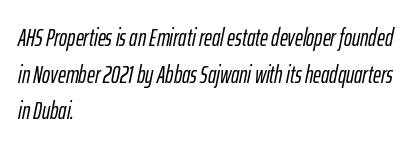
The image shows 24 px text type, italic (leaning right); set left-aligned, normal line spacing (1.53x), normal letter spacing, not underlined.
